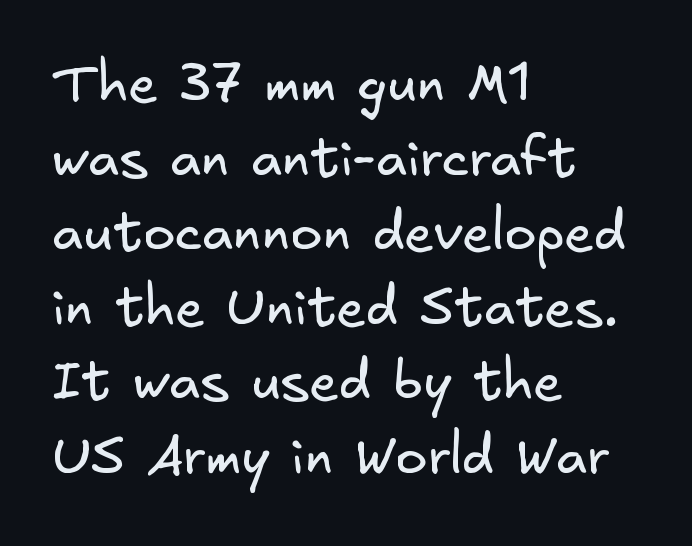
Between one letter and the next there's only the usual sliver of space. The designer went with a sans here, leaving each stem footless. The passage is arranged the way most books set body copy — flush left. Whoever set this chose a conventional vertical rhythm. The passage shown is not bold in any degree. The space beneath each line is pristine and unruled.
